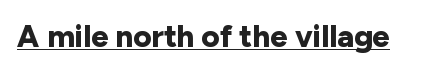
Q: Is the text bold? A: Yes.
Q: Is the text italic (slanted)? A: No, it is upright.
Q: Is the typeface a serif or a sans-serif typeface? A: Sans-serif.
Q: Is the text underlined? A: Yes.
Q: Is the spacing between letters normal or unusually wide? A: Normal.
Q: Width (condensed, normal, or wide)? A: Normal.
Q: Stroke contrast? A: Low.
Q: x-height? A: Medium.
Q: Monospaced? A: No.
